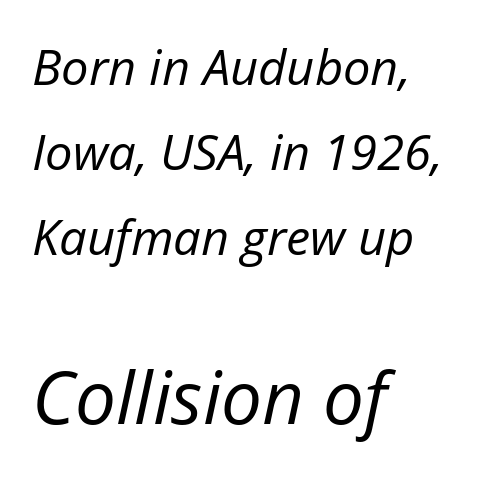
{"italic": "yes", "lean": "right", "slant_degrees": 12, "bold": "no", "weight": "regular", "width": "normal", "stroke_contrast": "low", "x_height": "medium", "monospaced": "no", "underline": "no", "align": "left", "line_spacing_ratio": 1.73, "letter_spacing": "normal", "letter_spacing_em": 0.0, "larger_block": "second", "size_ratio": 1.49, "glyph_px": 73}
